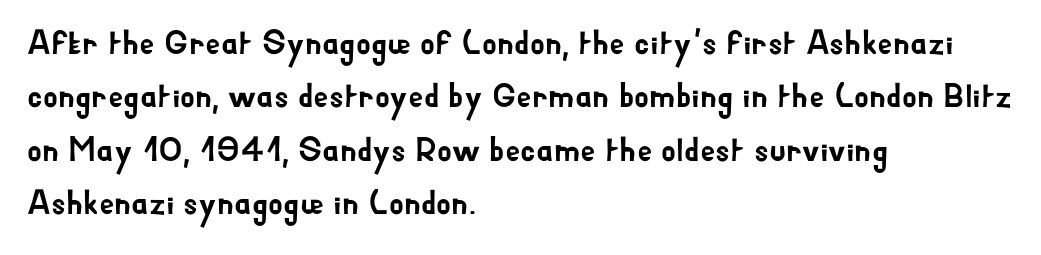
Q: Is the text italic (slanted)? A: No, it is upright.
Q: Is the typeface a serif or a sans-serif typeface? A: Sans-serif.
Q: Is the text underlined? A: No.
Q: How is the paragraph aligned? A: Left-aligned.
Q: Is the spacing between letters normal or unusually wide? A: Normal.
Q: Is the spacing between lines tight, normal or loose? A: Normal.
Q: Width (condensed, normal, or wide)? A: Normal.
Q: Stroke contrast? A: Low.
Q: x-height? A: Small.
Q: Monospaced? A: No.
